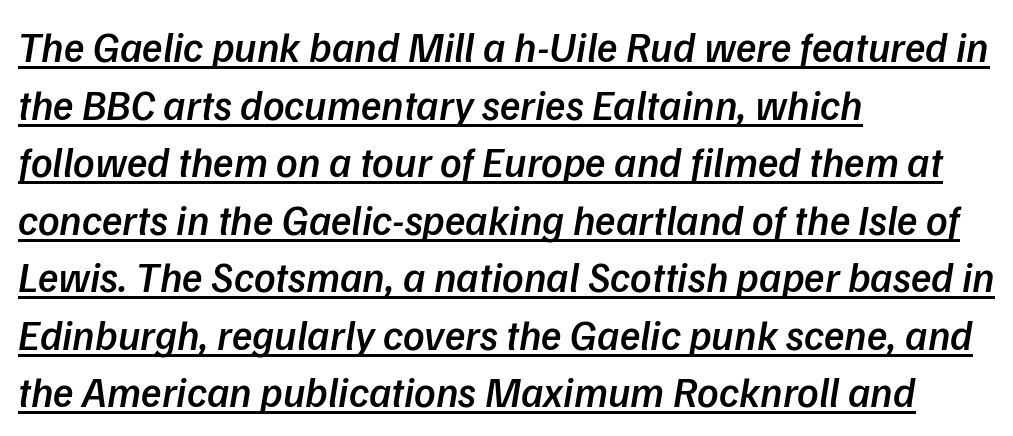
The image shows 42 px semibold type, italic (leaning right); set left-aligned, normal line spacing (1.37x), normal letter spacing, underlined; low stroke contrast and a medium x-height.
